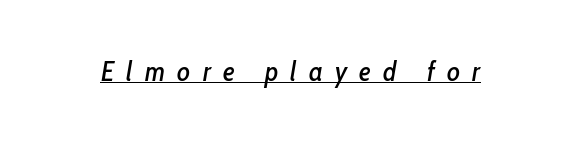
Each word looks stretched out because of the extra space between its letters. The glyphs are accompanied by a horizontal stroke just below them. Yep, that's italic — everything's leaning.
